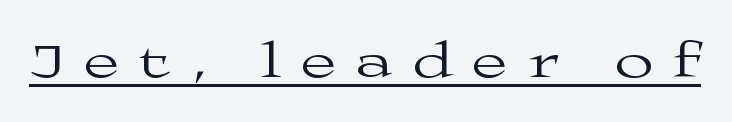
{"serif": "yes", "italic": "no", "bold": "no", "weight": "regular", "width": "wide", "stroke_contrast": "medium", "x_height": "medium", "monospaced": "no", "underline": "yes", "letter_spacing": "wide", "letter_spacing_em": 0.41, "glyph_px": 51}
